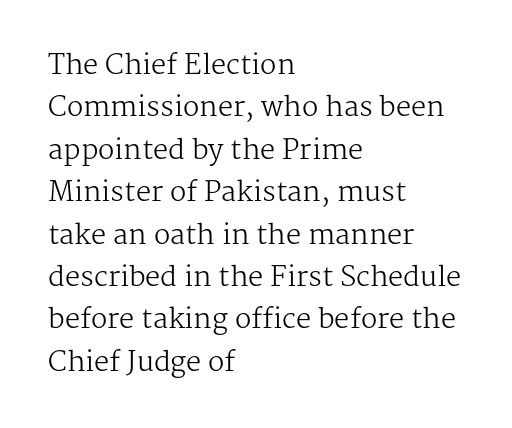
Characters follow at the spacing the type designer built in. Where is the straight margin? On the left. Weight: regular or lighter. Check the space under the baseline: it is left empty. Each new line begins a customary step beneath the previous one.
